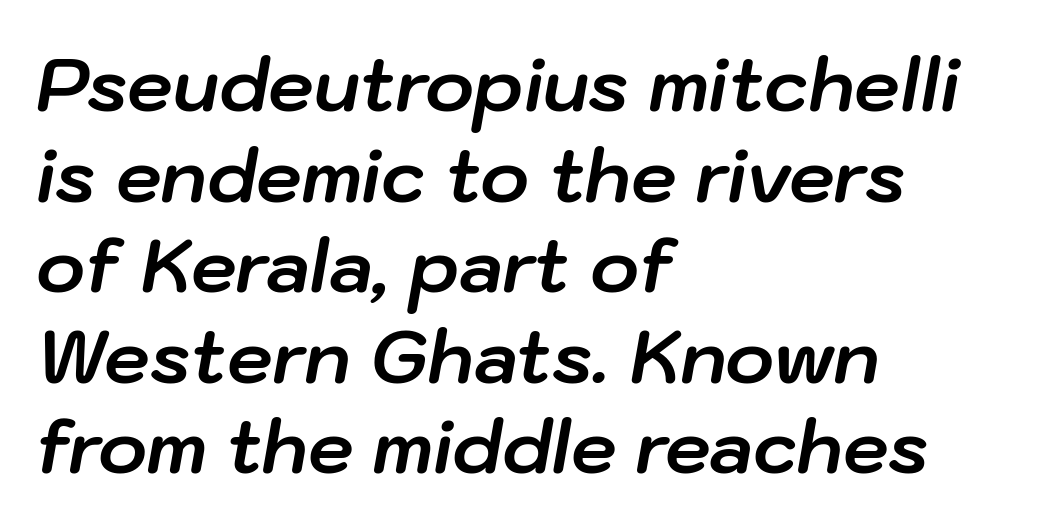
A student would call this left alignment; a typographer would say flush left, rag right. What stands out about the letter spacing? Nothing — it is the standard amount. The words here are not underlined. Summary of weight: heavy, a full bold.
